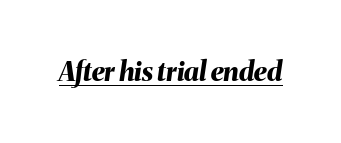
{"italic": "yes", "lean": "right", "slant_degrees": 8, "bold": "yes", "underline": "yes", "letter_spacing": "normal", "letter_spacing_em": 0.0, "glyph_px": 27}
